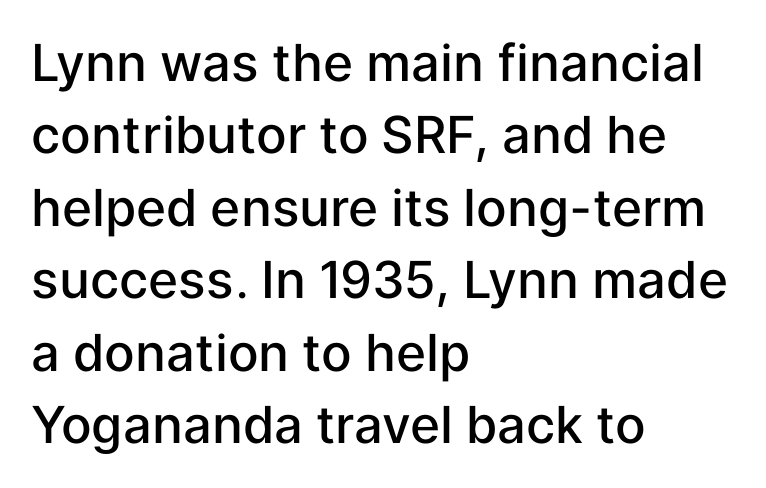
{"serif": "no", "italic": "no", "bold": "semi", "weight": "semibold", "width": "normal", "stroke_contrast": "low", "x_height": "medium", "monospaced": "no", "underline": "no", "align": "left", "line_spacing": "normal", "line_spacing_ratio": 1.42, "letter_spacing": "normal", "letter_spacing_em": 0.0, "glyph_px": 51}
